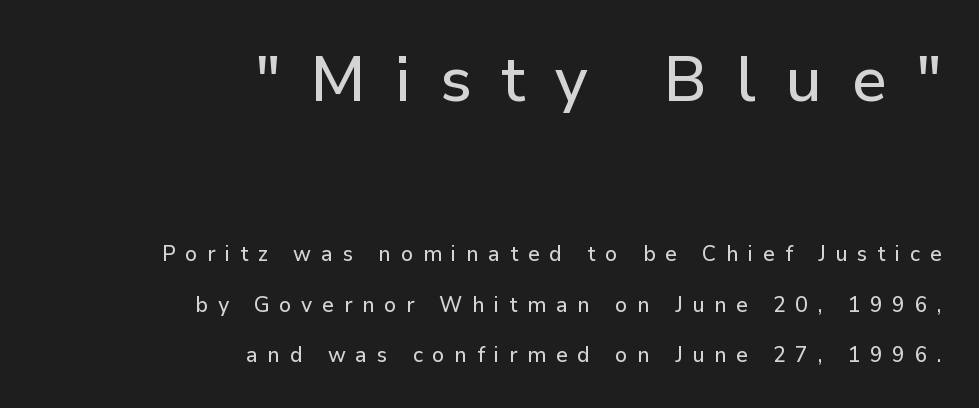
The image shows 63 px sans-serif type, upright; set right-aligned, loose line spacing (2.41x), unusually wide letter spacing (+0.46 em), not underlined; the first (top) block is 3.0x larger; low stroke contrast and a medium x-height.
